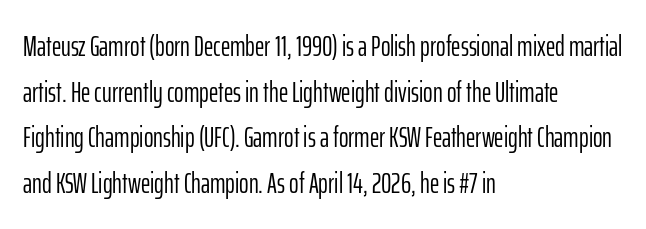
{"serif": "no", "italic": "no", "bold": "no", "weight": "light", "width": "condensed", "stroke_contrast": "low", "x_height": "medium", "monospaced": "no", "underline": "no", "align": "left", "line_spacing": "normal", "line_spacing_ratio": 1.57, "letter_spacing": "normal", "letter_spacing_em": 0.0, "glyph_px": 29}
